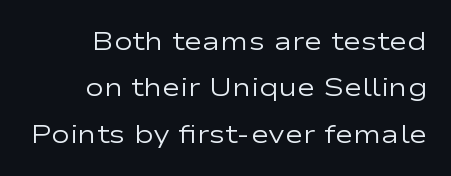
The image shows 25 px text type, upright; set right-aligned, line spacing 1.86x, normal letter spacing, not underlined.
